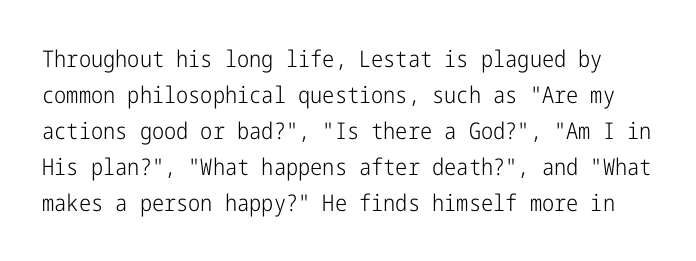
Descender tails drop into unmarked territory. The letters sit at their default tracking, neither squeezed nor spread. Summary of vertical rhythm: regular, with standard interline spacing. Every character sits straight up, as roman type does.
